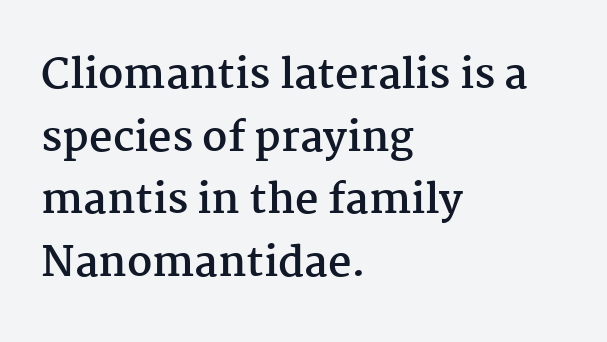
{"serif": "yes", "italic": "no", "bold": "yes", "weight": "semibold", "width": "normal", "stroke_contrast": "medium", "x_height": "medium", "monospaced": "no", "underline": "no", "align": "left", "line_spacing": "normal", "line_spacing_ratio": 1.53, "letter_spacing": "normal", "letter_spacing_em": 0.0, "glyph_px": 41}
